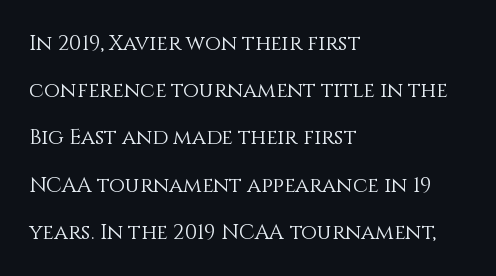
Characters follow at the spacing the type designer built in. You could fit nearly another row in the gap between these rows. The typesetter chose a ragged-right arrangement here. Summary of weight: not heavy and not bold. The space directly below the letters is spotless.
